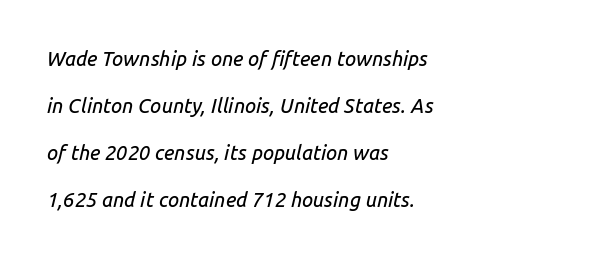
Q: Is the text italic (slanted)? A: Yes, it leans right by about 14 degrees.
Q: Is the text underlined? A: No.
Q: How is the paragraph aligned? A: Left-aligned.
Q: Is the spacing between letters normal or unusually wide? A: Normal.
Q: Is the spacing between lines tight, normal or loose? A: Loose.
